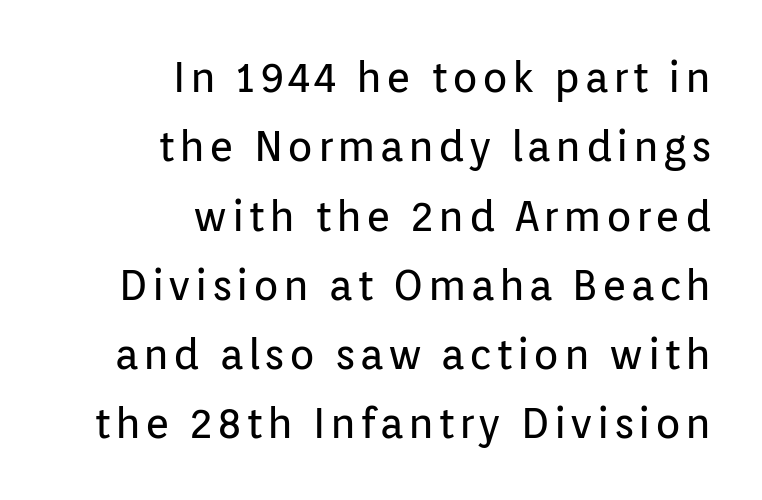
Serifs: no, the terminals of the letterforms are clean. The face used here is proportionally spaced, like ordinary book or web type. The line-height multiplier appears to be the usual default. Unlike italic type, these characters show no tilt at all. Only glyphs here, with clear space below each row. The paragraph has a hard right edge and a soft left edge.
